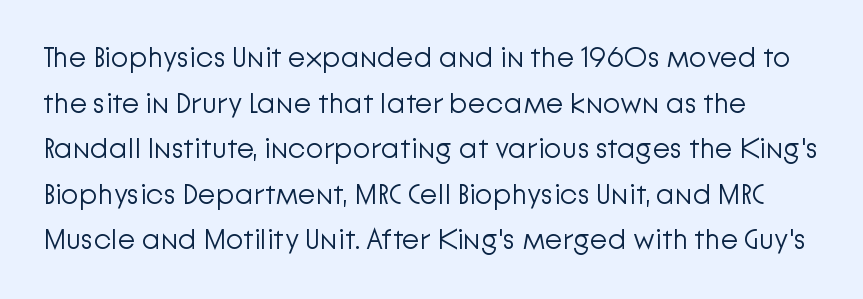
{"serif": "no", "italic": "no", "bold": "no", "weight": "light", "width": "normal", "stroke_contrast": "low", "x_height": "medium", "monospaced": "no", "underline": "no", "line_spacing": "normal", "line_spacing_ratio": 1.57, "letter_spacing": "normal", "letter_spacing_em": 0.0, "glyph_px": 29}
